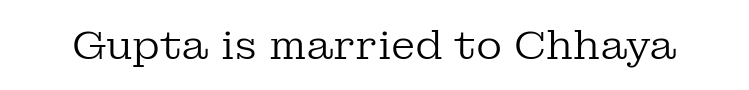
Examine the stroke ends and you'll spot serifs. Note the varied advance widths — an 'i' is clearly narrower than an 'm'. Caption: standard tracking, unaltered. This sample uses an upright cut, with every glyph sitting square on the baseline. The gap between lines stays unmarked. The font sits on the lighter half of the weight spectrum, regular included.
